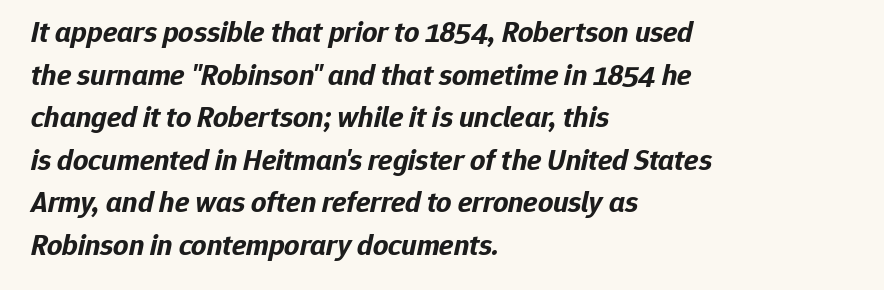
The passage shown is not underscored anywhere. This sample is left-justified, so line endings fall wherever the words run out. Quick note: italic. Students, observe: this is what conventionally led text looks like. Each word holds together tightly as a unit, with standard inter-letter gaps.
